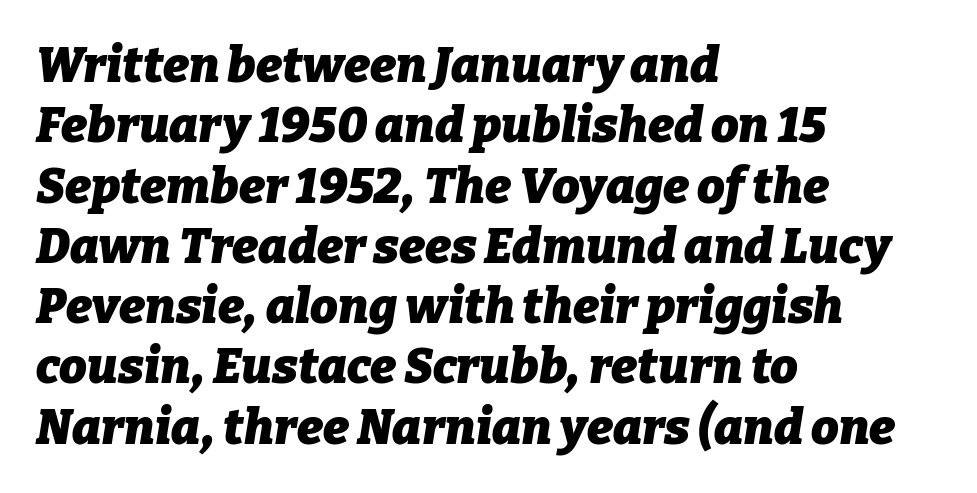
The image shows 49 px heavy type, italic (leaning right); set left-aligned, line spacing 1.23x, normal letter spacing, not underlined; low stroke contrast and a medium x-height.
